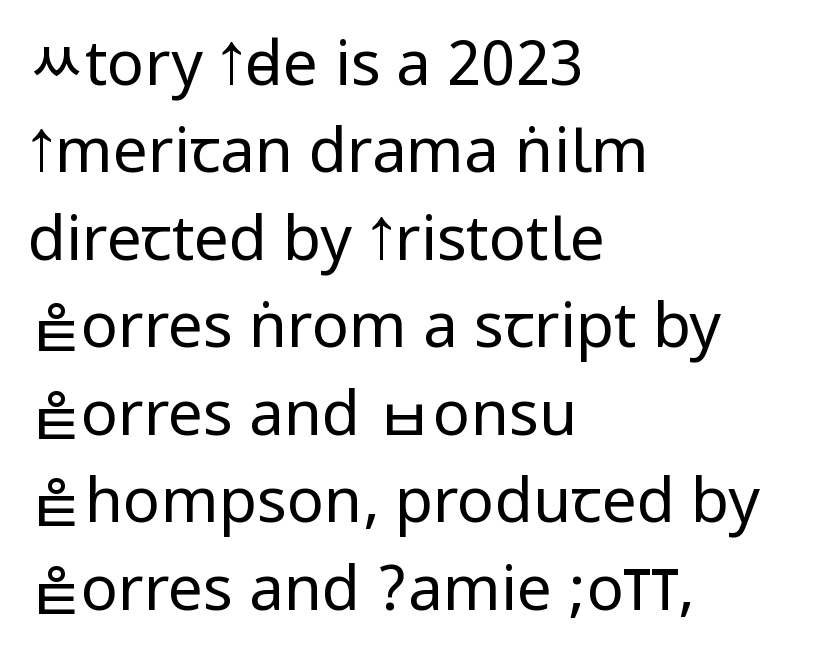
Caption: multi-line text, flush left, ragged right. Letterform terminals end flat and unadorned throughout the passage. Type without underlining. Unlike italic type, these characters show no tilt at all.
